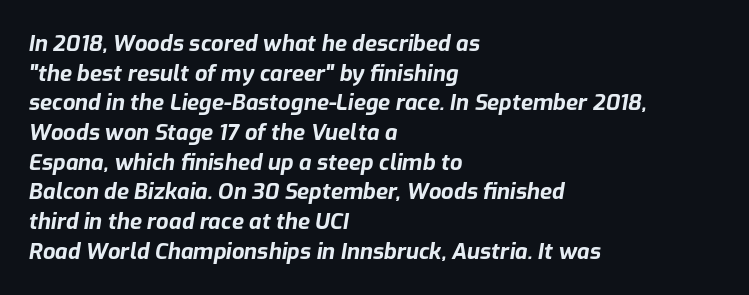
Q: Is the text bold? A: Yes.
Q: Is the text italic (slanted)? A: Yes, it leans right by about 9 degrees.
Q: Is the text underlined? A: No.
Q: How is the paragraph aligned? A: Left-aligned.
Q: Is the spacing between letters normal or unusually wide? A: Normal.
Q: Is the spacing between lines tight, normal or loose? A: Normal.
